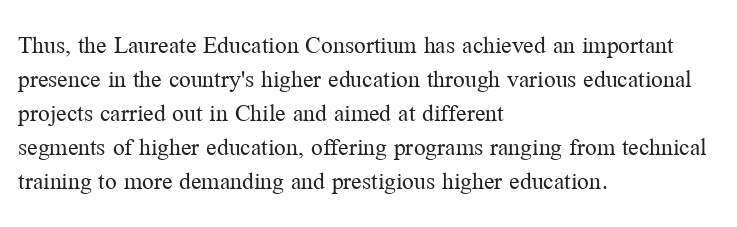
{"italic": "no", "bold": "no", "underline": "no", "align": "left", "line_spacing": "normal", "line_spacing_ratio": 1.31, "letter_spacing": "normal", "letter_spacing_em": 0.0, "glyph_px": 26}
